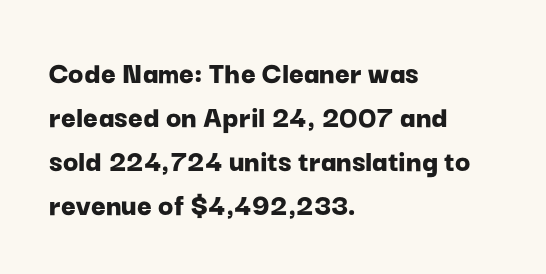
The image shows 32 px bold sans-serif type, upright; set left-aligned, normal line spacing (1.37x), normal letter spacing, not underlined; low stroke contrast and a medium x-height.
